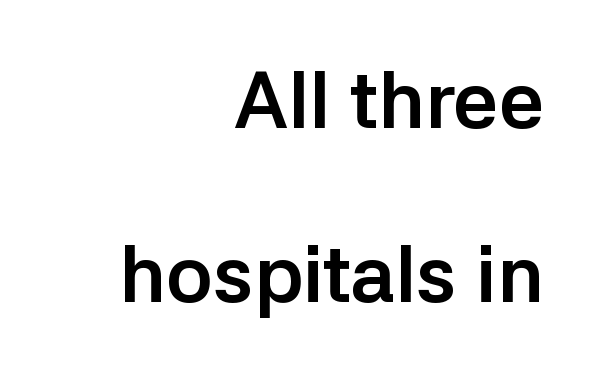
Each line ends at the same right margin while the left side varies. Students, observe: this is what heavily led, spacious text looks like. Compared with typical body copy, the letter spacing here is the same. The type sits square on the baseline with zero lean. Note: no serifs on the glyphs.
